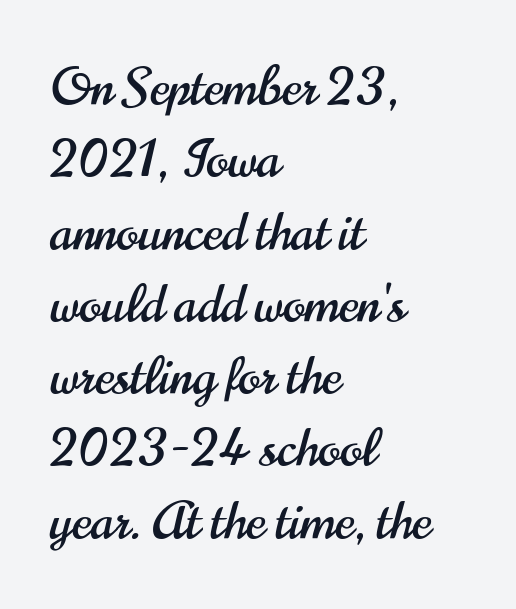
{"serif": "no", "width": "condensed", "stroke_contrast": "high", "x_height": "small", "monospaced": "no", "underline": "no", "align": "left", "line_spacing": "normal", "line_spacing_ratio": 1.39, "letter_spacing": "normal", "letter_spacing_em": 0.0, "glyph_px": 52}
